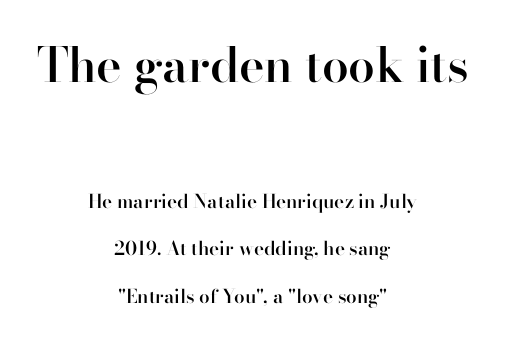
The image shows 48 px semibold serif type, upright; set centered, loose line spacing (2.49x), normal letter spacing, not underlined; the first (top) block is 2.53x larger; high stroke contrast and a small x-height.
